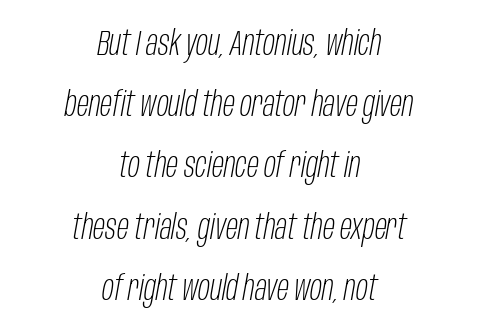
The image shows 35 px light, condensed type, italic (leaning right); set centered, line spacing 1.75x, normal letter spacing, not underlined; low stroke contrast and a large x-height.
